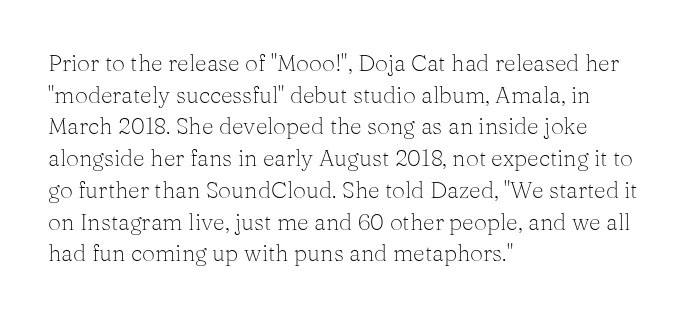
A roman cut, with each character standing at attention. Line spacing here is normal. The text block is weighted toward the left margin, trailing off unevenly rightward. Lines of text with bare space underneath. Nothing unusual about the tracking: characters are spaced as the font intends. A quiet, ordinary-to-light weight characterises the typeface.
